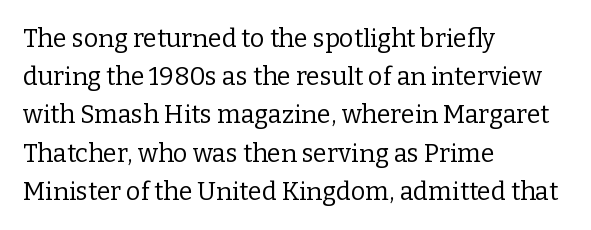
The glyphs are unaccompanied by any horizontal stroke below them. Posture: vertical. These lines keep a tight, regular rhythm from letter to letter. Interline gaps are of average width in this sample. The paragraph shown leans on its left margin.
